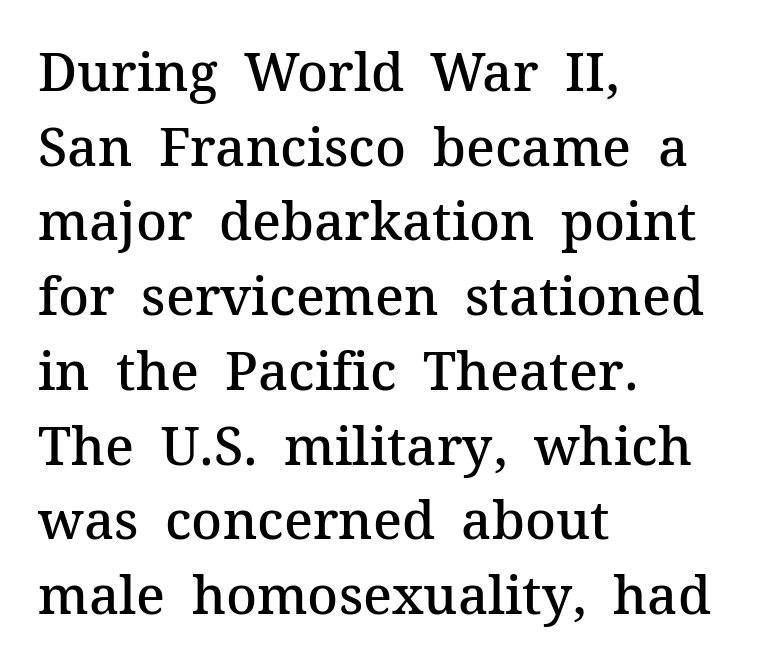
{"serif": "yes", "italic": "no", "bold": "semi", "weight": "semibold", "width": "normal", "stroke_contrast": "medium", "x_height": "medium", "monospaced": "no", "underline": "no", "align": "left", "line_spacing": "normal", "line_spacing_ratio": 1.41, "letter_spacing": "normal", "letter_spacing_em": 0.0, "glyph_px": 53}
